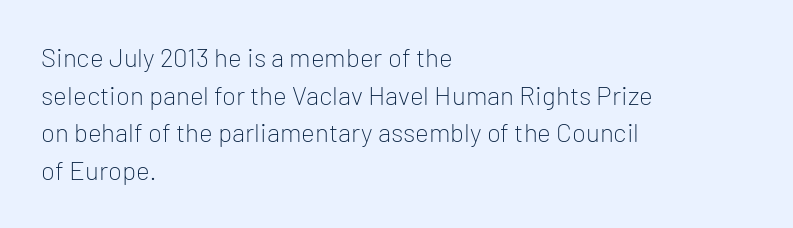
{"italic": "no", "bold": "no", "underline": "no", "align": "left", "line_spacing": "normal", "line_spacing_ratio": 1.45, "letter_spacing": "normal", "letter_spacing_em": 0.0, "glyph_px": 26}
